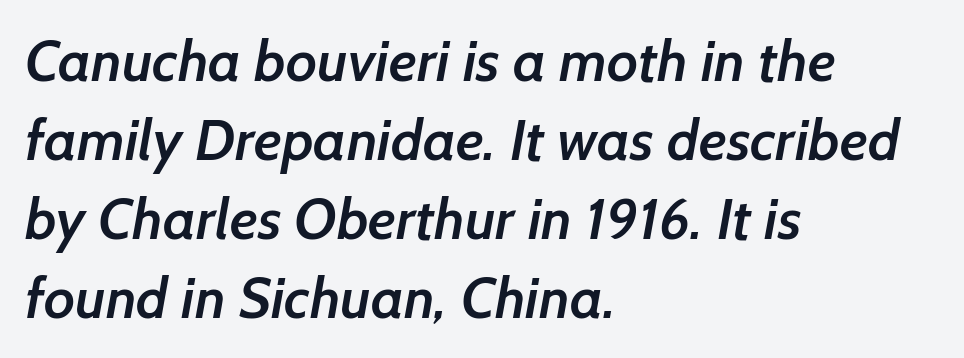
Q: Is the text bold? A: Semi-bold.
Q: Is the typeface a serif or a sans-serif typeface? A: Sans-serif.
Q: Is the text underlined? A: No.
Q: How is the paragraph aligned? A: Left-aligned.
Q: Is the spacing between letters normal or unusually wide? A: Normal.
Q: Is the spacing between lines tight, normal or loose? A: Normal.
Q: Width (condensed, normal, or wide)? A: Normal.
Q: Stroke contrast? A: Low.
Q: x-height? A: Medium.
Q: Monospaced? A: No.
